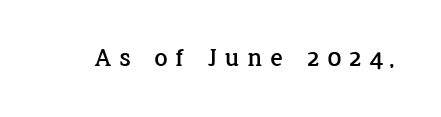
The image shows 26 px text type, upright; set unusually wide letter spacing (+0.3 em), not underlined.
